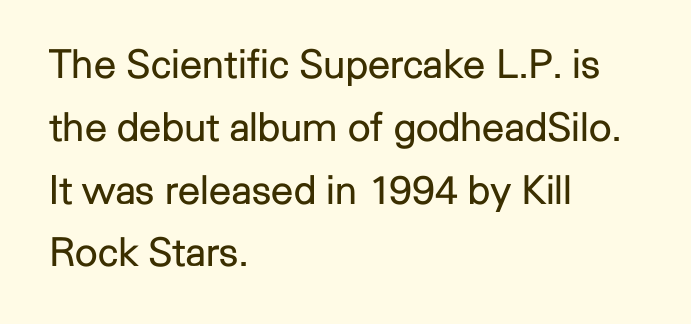
Looks like regular typesetting: each glyph gets only the width it needs. This rendering leaves character spacing at its baseline value. The strokes are not fattened; the text isn't bold. Type style note: lacks serifs. Lines of text with bare space underneath. Each new line begins a customary step beneath the previous one.
